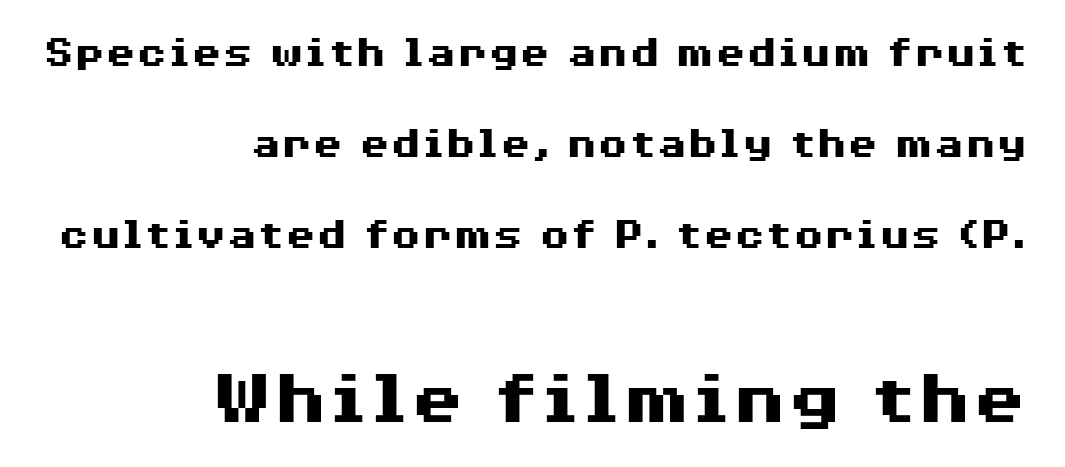
{"serif": "no", "italic": "no", "bold": "yes", "weight": "heavy", "width": "wide", "stroke_contrast": "medium", "x_height": "medium", "monospaced": "no", "underline": "no", "align": "right", "line_spacing": "loose", "line_spacing_ratio": 2.02, "letter_spacing": "normal", "letter_spacing_em": 0.0, "larger_block": "second", "size_ratio": 1.76, "glyph_px": 79}
